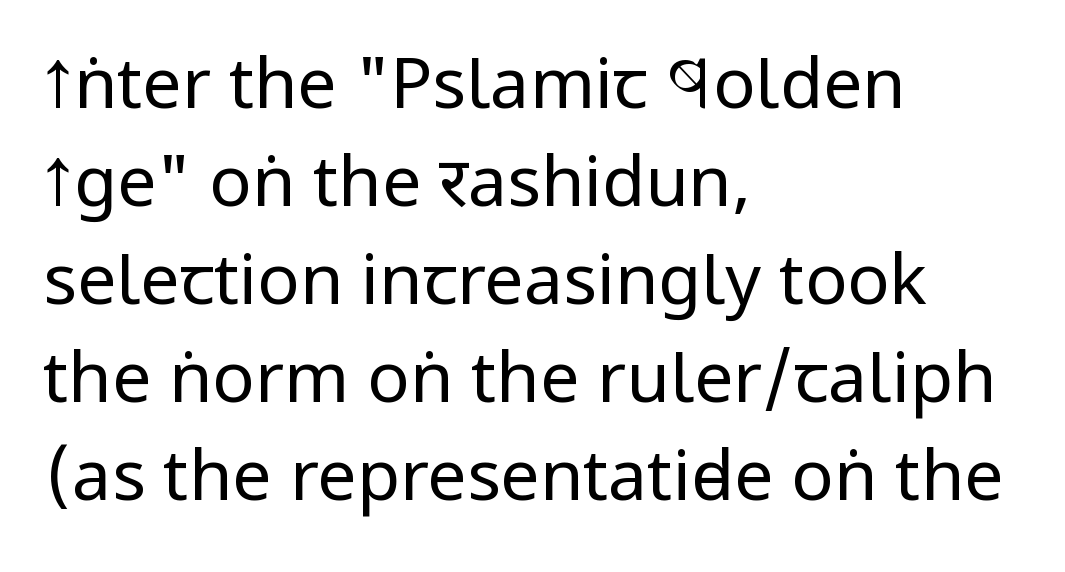
Q: Is the text bold? A: No.
Q: Is the text italic (slanted)? A: No, it is upright.
Q: Is the typeface a serif or a sans-serif typeface? A: Sans-serif.
Q: Is the text underlined? A: No.
Q: How is the paragraph aligned? A: Left-aligned.
Q: Is the spacing between letters normal or unusually wide? A: Normal.
Q: Is the spacing between lines tight, normal or loose? A: Normal.
Q: Width (condensed, normal, or wide)? A: Condensed.
Q: Stroke contrast? A: Low.
Q: x-height? A: Large.
Q: Monospaced? A: No.
